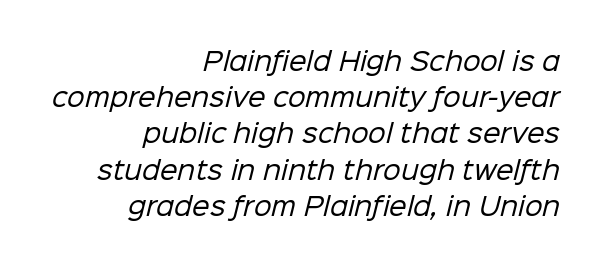
The image shows 25 px text type; set right-aligned, normal line spacing (1.45x), normal letter spacing, not underlined.
